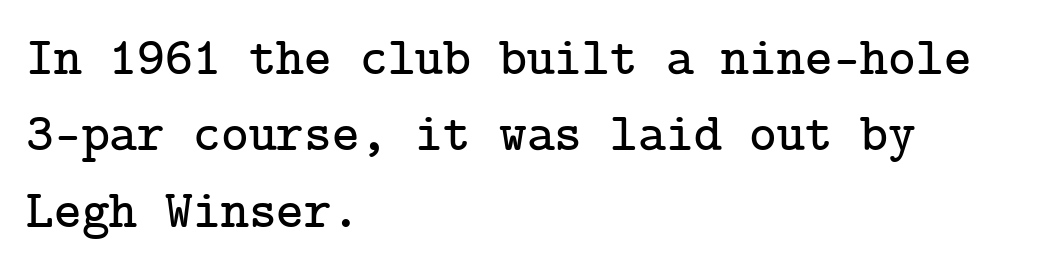
One-word summary of the alignment: left. Check the space under the baseline: it is left empty. Look at the bottom of the vertical strokes: they flare into serifs here. Is the letter spacing exaggerated? No — it looks like the ordinary default. Is there much room between lines? A standard amount, neither cramped nor airy.
